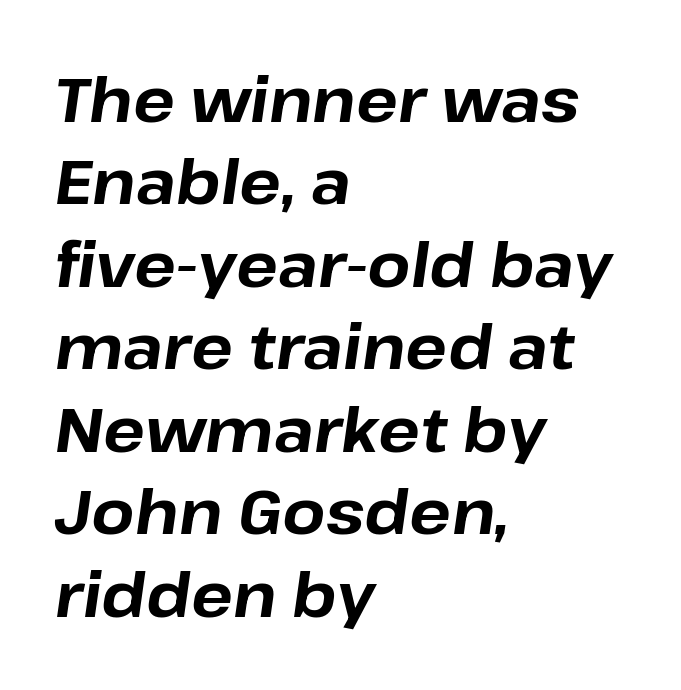
{"italic": "yes", "lean": "right", "slant_degrees": 8, "bold": "yes", "weight": "bold", "width": "normal", "stroke_contrast": "low", "x_height": "medium", "monospaced": "no", "underline": "no", "align": "left", "line_spacing": "normal", "line_spacing_ratio": 1.33, "letter_spacing": "normal", "letter_spacing_em": 0.0, "glyph_px": 62}
